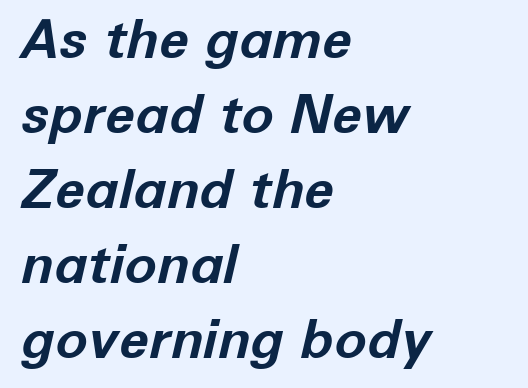
Q: Is the text bold? A: Yes.
Q: Is the text italic (slanted)? A: Yes, it leans right by about 12 degrees.
Q: Is the text underlined? A: No.
Q: How is the paragraph aligned? A: Left-aligned.
Q: Is the spacing between letters normal or unusually wide? A: Normal.
Q: Is the spacing between lines tight, normal or loose? A: Normal.
Q: Width (condensed, normal, or wide)? A: Normal.
Q: Stroke contrast? A: Low.
Q: x-height? A: Medium.
Q: Monospaced? A: No.
